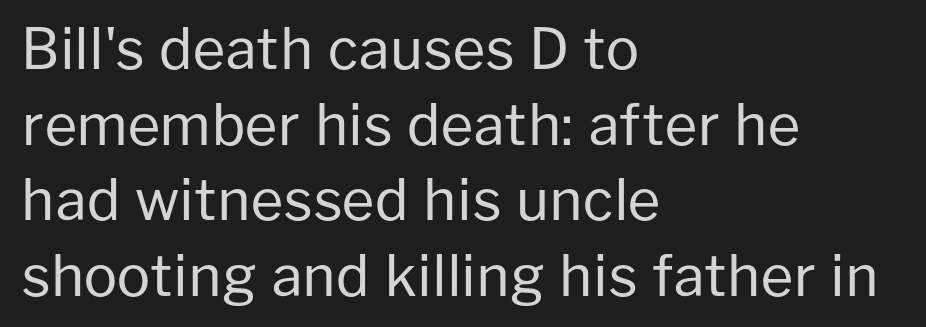
Characters remain perfectly vertical along every line. Look at the tracking — it's just the regular setting, nothing added. Is the type heavy? It reads as light-to-regular instead. Looks like regular typesetting: each glyph gets only the width it needs. The zone under the glyphs is completely vacant.
